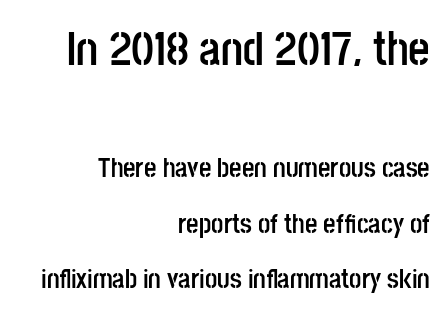
Q: Is the text bold? A: Yes.
Q: Is the text italic (slanted)? A: No, it is upright.
Q: Is the typeface a serif or a sans-serif typeface? A: Sans-serif.
Q: Is the text underlined? A: No.
Q: How is the paragraph aligned? A: Right-aligned.
Q: Is the spacing between letters normal or unusually wide? A: Normal.
Q: Is the spacing between lines tight, normal or loose? A: Loose.
Q: Which block of text is set in a larger size, the first (top) or the second (bottom)? A: The first (top) one.
Q: Width (condensed, normal, or wide)? A: Condensed.
Q: Stroke contrast? A: Low.
Q: x-height? A: Large.
Q: Monospaced? A: No.
